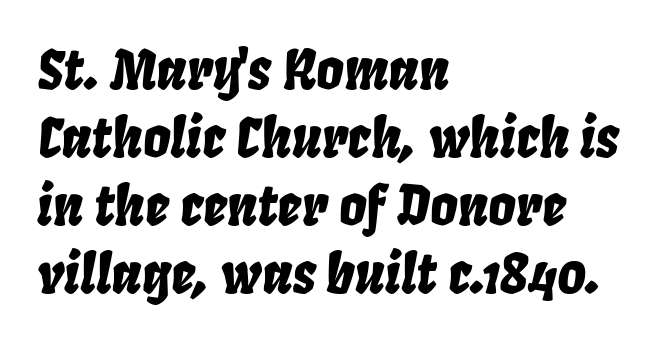
The image shows 54 px condensed type, italic (leaning right); set left-aligned, normal line spacing (1.26x), normal letter spacing, not underlined; low stroke contrast and a large x-height.
